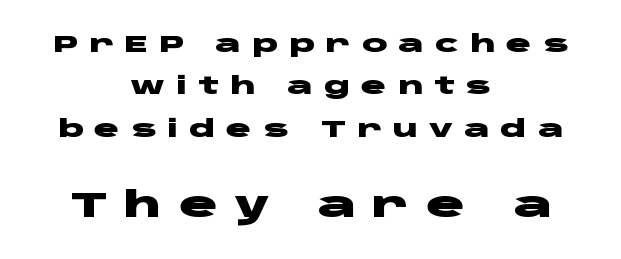
{"serif": "no", "italic": "no", "bold": "yes", "weight": "heavy", "width": "wide", "stroke_contrast": "low", "x_height": "large", "monospaced": "no", "underline": "no", "align": "center", "line_spacing_ratio": 1.77, "letter_spacing": "wide", "letter_spacing_em": 0.45, "larger_block": "second", "size_ratio": 1.5, "glyph_px": 36}
